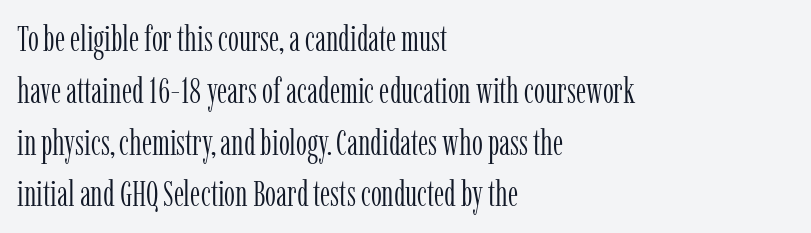
Only glyphs here, with clear space below each row. I'd call this a serif setting — the letters wear small feet. Is there much room between lines? A standard amount, neither cramped nor airy. Vertical stems look standard width or narrower in stroke. Think of a printed novel: that variable character pitch is what you see here. Which margin do the lines hug? The left one — the right edge is uneven.
